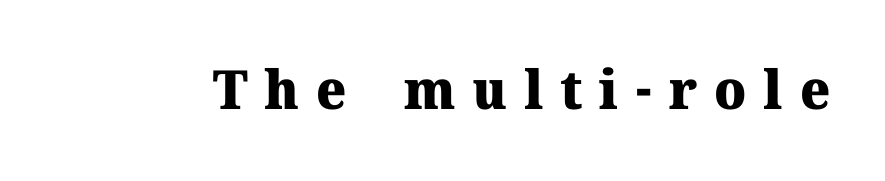
You can tell from the footed stems that serif type was used. These lines carry a lot of weight — the face is fully bold. Bare-footed words on every line. This rendering widens character spacing well past its baseline value. The lettering holds an erect, upright posture throughout. Looks like regular typesetting: each glyph gets only the width it needs.
